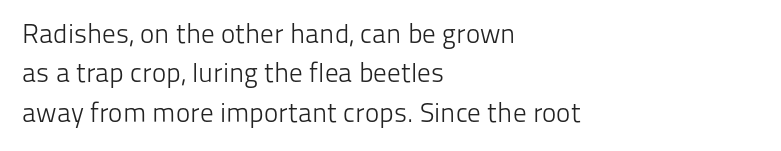
Quick note: not italic, upright. Is the stroke heavy? The answer is a plain regular-or-lighter. The setting favours the left margin, as ordinary paragraphs usually do. Has an underline been added? It has not. Tracking here is standard; glyphs follow each other at the usual distance. Line spacing here is normal.
